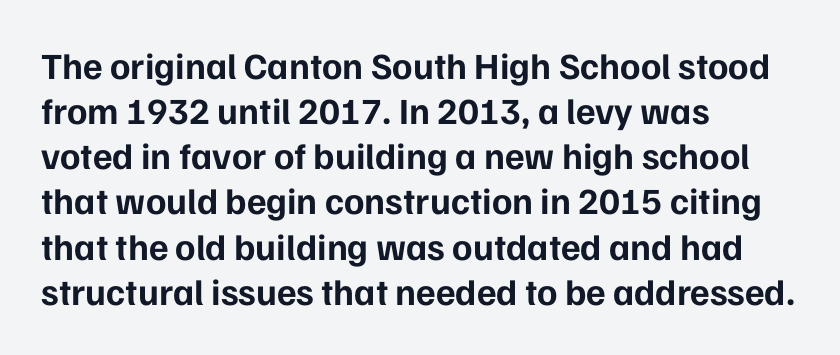
The image shows 37 px bold sans-serif type, upright; set left-aligned, line spacing 1.22x, normal letter spacing, not underlined; low stroke contrast and a medium x-height.
